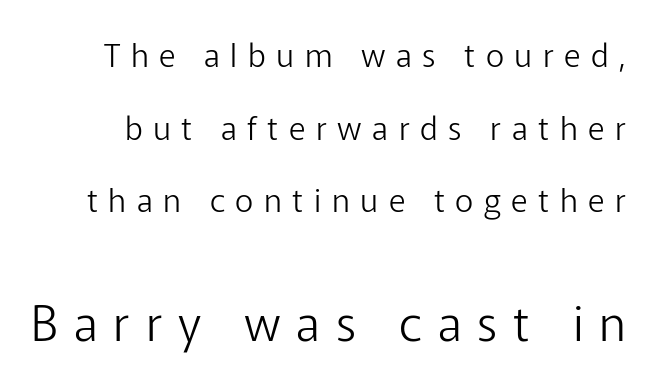
Q: Is the text bold? A: No.
Q: Is the text italic (slanted)? A: No, it is upright.
Q: Is the typeface a serif or a sans-serif typeface? A: Sans-serif.
Q: Is the text underlined? A: No.
Q: Is the spacing between letters normal or unusually wide? A: Unusually wide.
Q: Is the spacing between lines tight, normal or loose? A: Loose.
Q: Which block of text is set in a larger size, the first (top) or the second (bottom)? A: The second (bottom) one.
Q: Width (condensed, normal, or wide)? A: Normal.
Q: Stroke contrast? A: Low.
Q: x-height? A: Medium.
Q: Monospaced? A: No.
